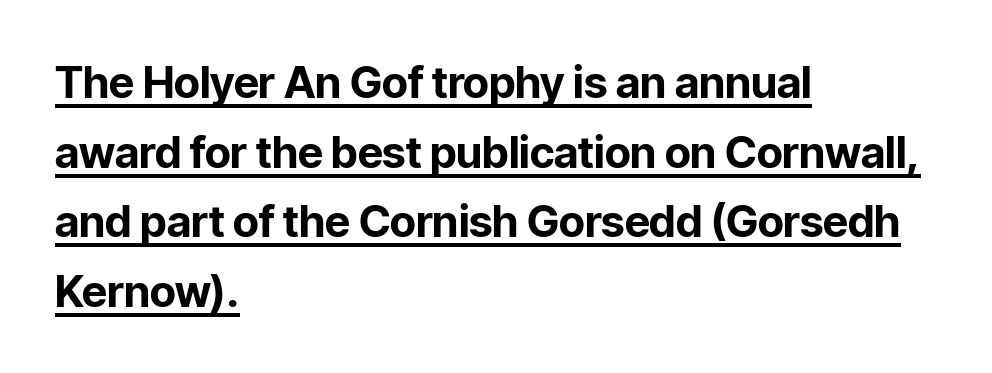
{"serif": "no", "italic": "no", "bold": "yes", "weight": "bold", "width": "normal", "stroke_contrast": "low", "x_height": "medium", "monospaced": "no", "underline": "yes", "align": "left", "line_spacing": "normal", "line_spacing_ratio": 1.58, "letter_spacing": "normal", "letter_spacing_em": 0.0, "glyph_px": 44}
